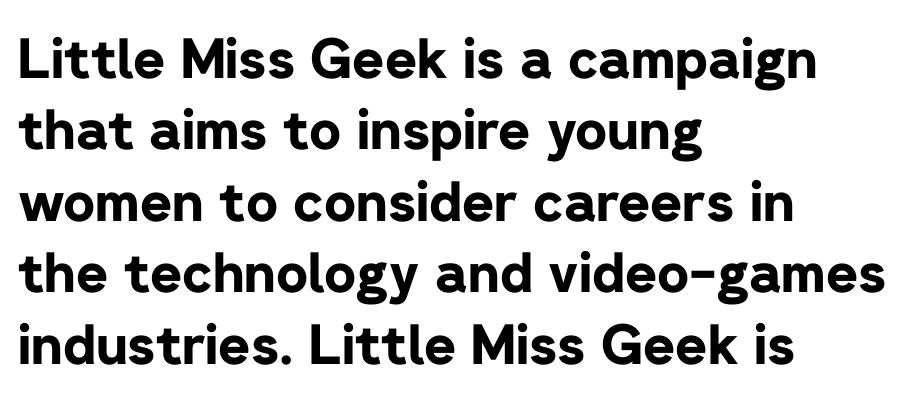
The image shows 55 px bold sans-serif type, upright; set left-aligned, normal line spacing (1.3x), normal letter spacing, not underlined; low stroke contrast and a medium x-height.
